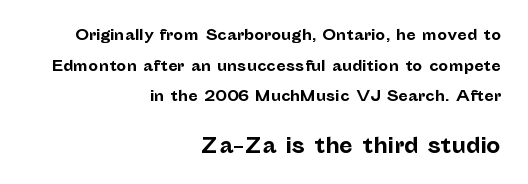
The image shows 20 px bold type, upright; set right-aligned, loose line spacing (2.19x), normal letter spacing, not underlined; the second (bottom) block is 1.43x larger.
